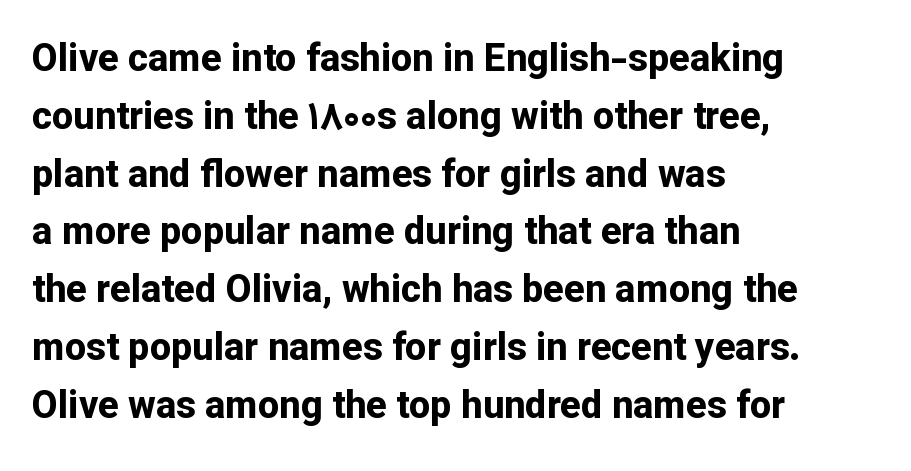
The image shows 38 px bold sans-serif type, upright; set left-aligned, normal line spacing (1.52x), normal letter spacing, not underlined; low stroke contrast and a medium x-height.
